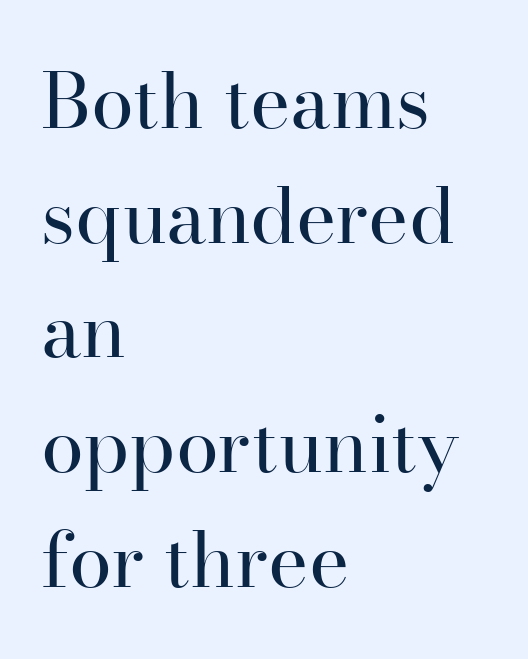
Q: Is the text bold? A: No.
Q: Is the text italic (slanted)? A: No, it is upright.
Q: Is the typeface a serif or a sans-serif typeface? A: Serif.
Q: Is the text underlined? A: No.
Q: How is the paragraph aligned? A: Left-aligned.
Q: Is the spacing between letters normal or unusually wide? A: Normal.
Q: Is the spacing between lines tight, normal or loose? A: Normal.
Q: Width (condensed, normal, or wide)? A: Normal.
Q: Stroke contrast? A: High.
Q: x-height? A: Small.
Q: Monospaced? A: No.
